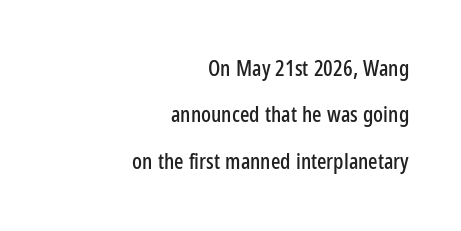
Q: Is the text italic (slanted)? A: No, it is upright.
Q: Is the text underlined? A: No.
Q: How is the paragraph aligned? A: Right-aligned.
Q: Is the spacing between letters normal or unusually wide? A: Normal.
Q: Is the spacing between lines tight, normal or loose? A: Loose.
